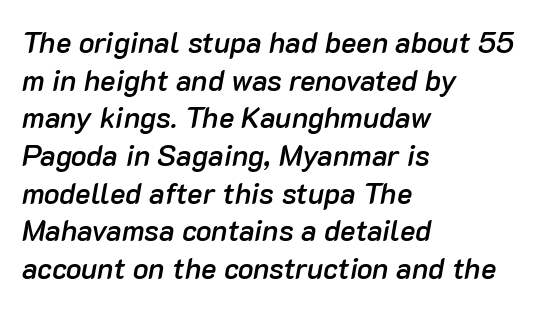
Regular leading. The text block is weighted toward the left margin, trailing off unevenly rightward. The rendering uses natural spacing where letterforms have individual widths. The horizontal fit of the characters is conventional and even.
